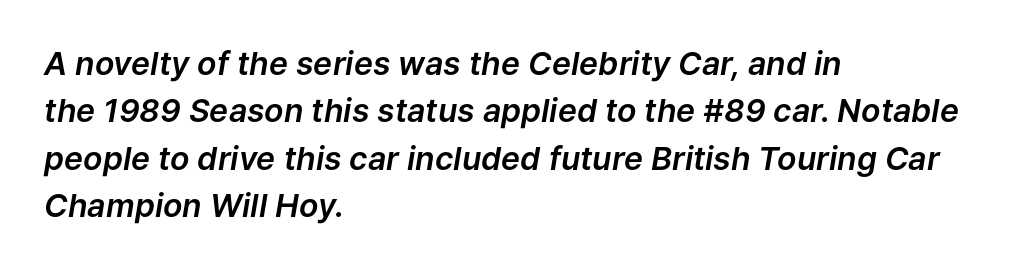
The image shows 32 px text type, italic (leaning right); set left-aligned, normal line spacing (1.48x), normal letter spacing, not underlined; low stroke contrast and a medium x-height.
